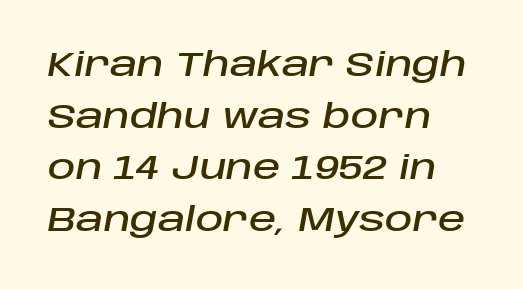
The image shows 34 px text type, italic (leaning right); set left-aligned, normal line spacing (1.52x), normal letter spacing, not underlined; low stroke contrast and a large x-height.
